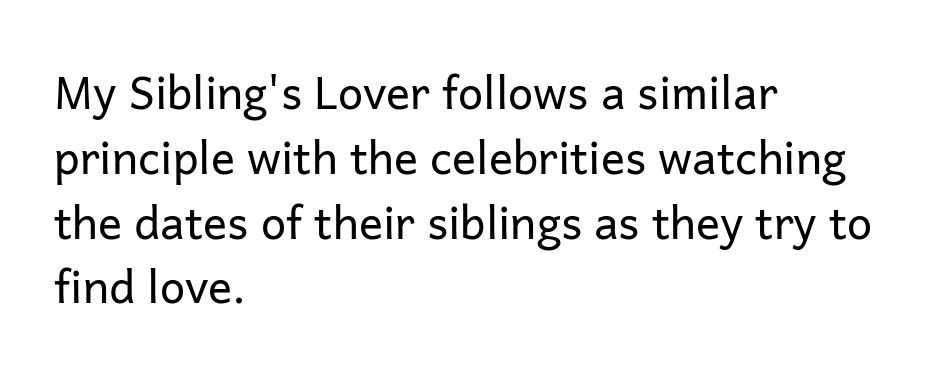
The image shows 45 px regular-weight sans-serif type, upright; set left-aligned, normal line spacing (1.44x), normal letter spacing, not underlined; low stroke contrast and a medium x-height.
